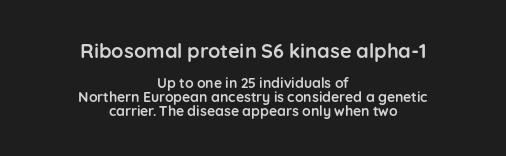
The image shows 20 px bold type, upright; set centered, tight line spacing (1.03x), normal letter spacing, not underlined; the first (top) block is 1.43x larger.
